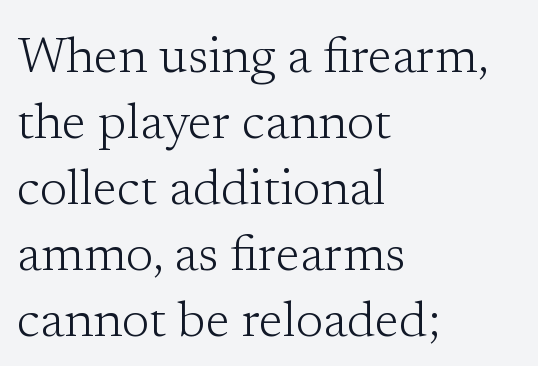
The image shows 50 px light serif type, upright; set left-aligned, normal line spacing (1.32x), normal letter spacing, not underlined; low stroke contrast and a medium x-height.
